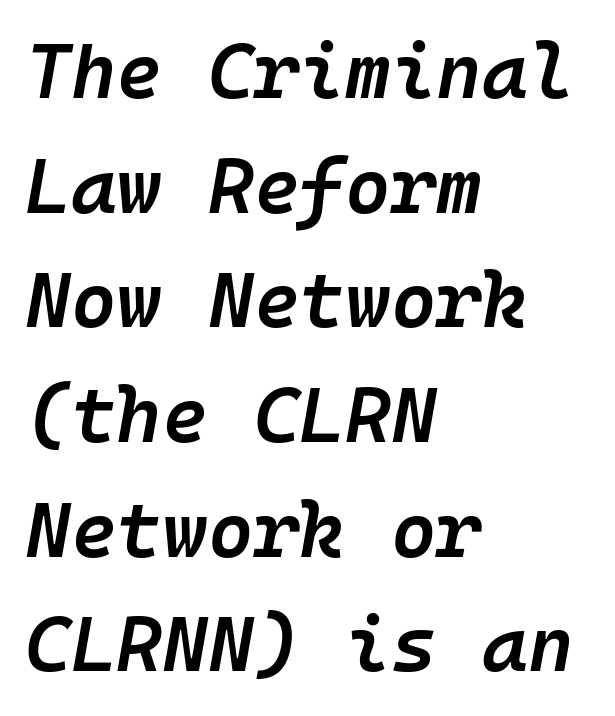
The image shows 78 px semibold type, italic (leaning right), monospaced; set left-aligned, normal line spacing (1.47x), normal letter spacing, not underlined; low stroke contrast and a medium x-height.
